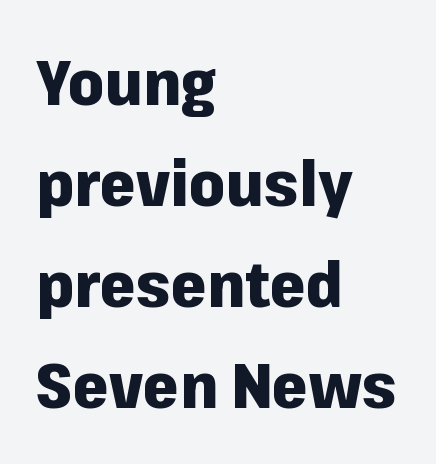
{"serif": "no", "italic": "no", "bold": "yes", "weight": "heavy", "width": "normal", "stroke_contrast": "low", "x_height": "medium", "monospaced": "no", "underline": "no", "align": "left", "line_spacing": "normal", "line_spacing_ratio": 1.58, "letter_spacing": "normal", "letter_spacing_em": 0.0, "glyph_px": 64}
